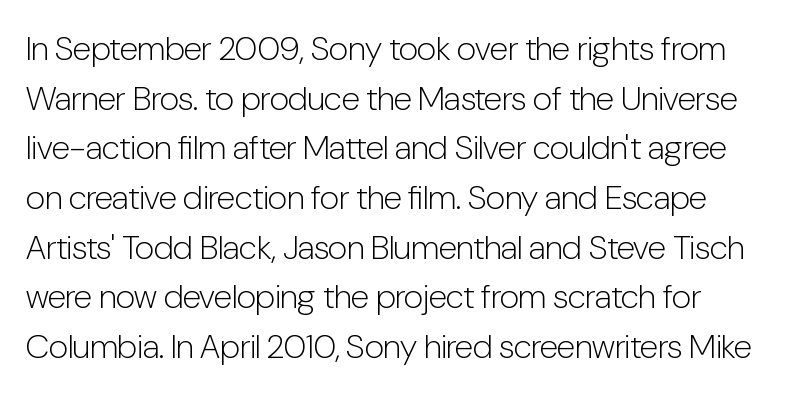
This sample uses a sans-serif face. The gap between lines stays unmarked. Is there much room between lines? A standard amount, neither cramped nor airy. A quiet, ordinary-to-light weight characterises the typeface.
